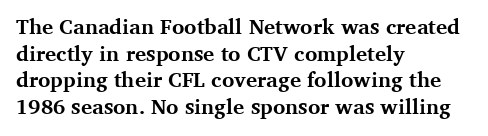
Q: Is the text bold? A: Yes.
Q: Is the text italic (slanted)? A: No, it is upright.
Q: Is the text underlined? A: No.
Q: How is the paragraph aligned? A: Left-aligned.
Q: Is the spacing between letters normal or unusually wide? A: Normal.
Q: Is the spacing between lines tight, normal or loose? A: Normal.
